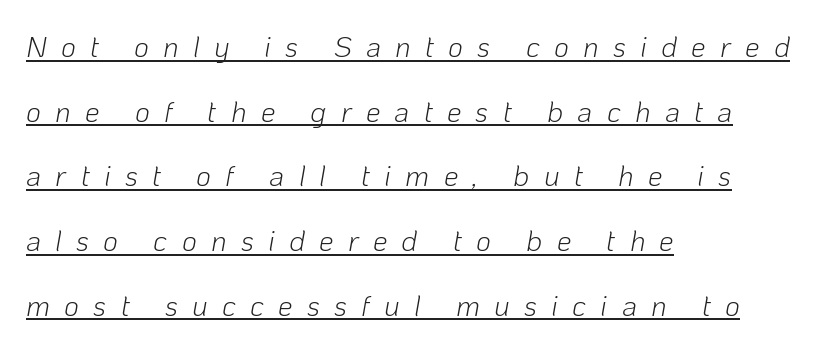
Q: Is the text bold? A: No.
Q: Is the text italic (slanted)? A: Yes, it leans right by about 10 degrees.
Q: Is the text underlined? A: Yes.
Q: How is the paragraph aligned? A: Left-aligned.
Q: Is the spacing between letters normal or unusually wide? A: Unusually wide.
Q: Is the spacing between lines tight, normal or loose? A: Loose.
Q: Width (condensed, normal, or wide)? A: Normal.
Q: Stroke contrast? A: Low.
Q: x-height? A: Medium.
Q: Monospaced? A: No.
